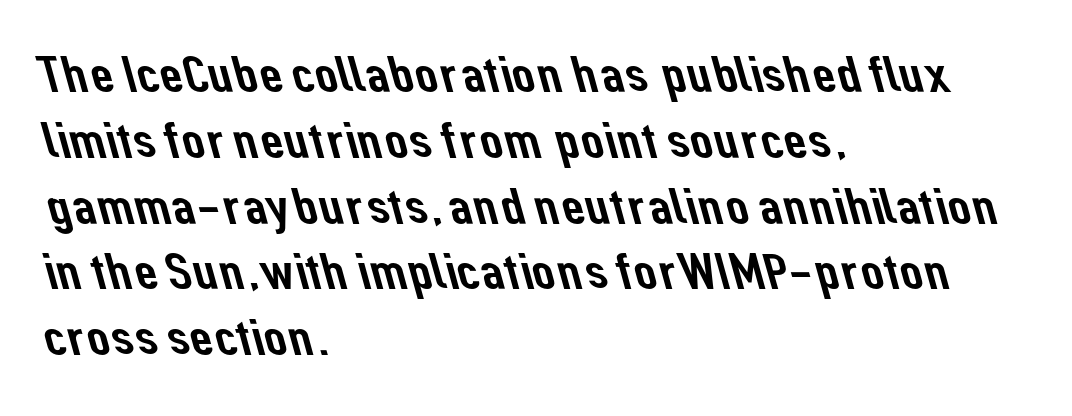
Q: Is the typeface a serif or a sans-serif typeface? A: Sans-serif.
Q: Is the text underlined? A: No.
Q: How is the paragraph aligned? A: Left-aligned.
Q: Is the spacing between letters normal or unusually wide? A: Normal.
Q: Is the spacing between lines tight, normal or loose? A: Normal.
Q: Width (condensed, normal, or wide)? A: Normal.
Q: Stroke contrast? A: Low.
Q: x-height? A: Medium.
Q: Monospaced? A: No.
